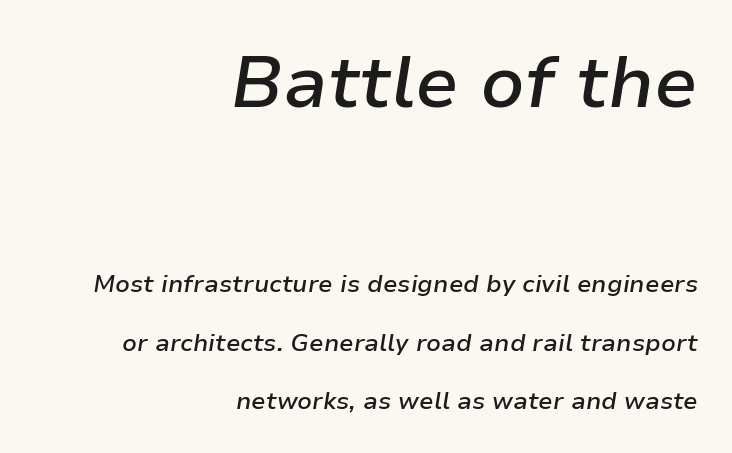
Note the varied advance widths — an 'i' is clearly narrower than an 'm'. The text block is weighted toward the right margin, trailing off unevenly leftward. Is the letter spacing exaggerated? No — it looks like the ordinary default. The more generous point size was reserved for the upper chunk.
